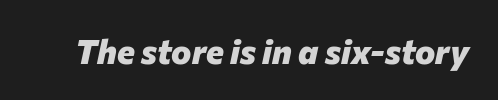
The image shows 34 px heavy type, italic (leaning right); set normal letter spacing, not underlined; low stroke contrast and a medium x-height.
